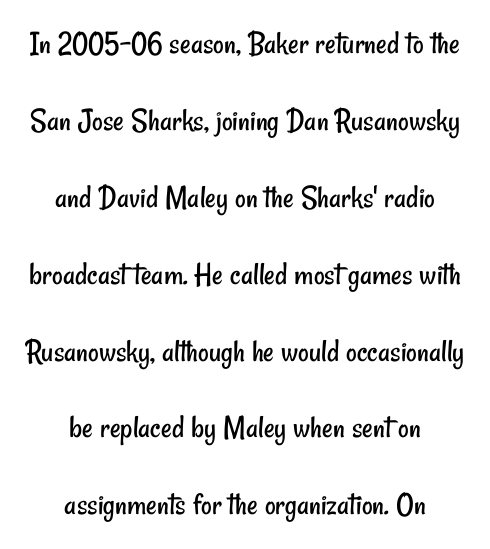
Standard letterfit; no display-style spreading of the glyphs. Look at the bottom of the vertical strokes: they stop flat, with no serifs. Rule under the text: the space is simply empty. Each letter keeps its own natural width here, so spacing adapts to shape. Leading is clearly above the norm, producing a sparse column. The text block is weighted toward neither margin, spreading evenly from the middle.
